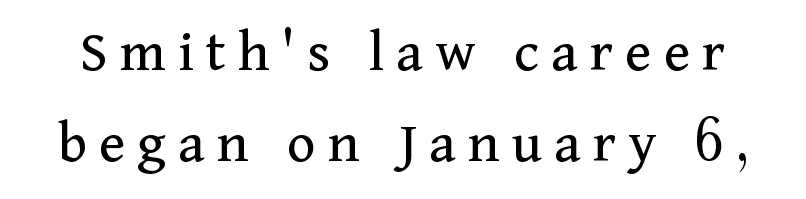
{"serif": "yes", "italic": "no", "bold": "no", "weight": "regular", "width": "normal", "stroke_contrast": "medium", "x_height": "medium", "monospaced": "no", "underline": "no", "line_spacing": "normal", "line_spacing_ratio": 1.49, "letter_spacing": "wide", "letter_spacing_em": 0.2, "glyph_px": 61}
